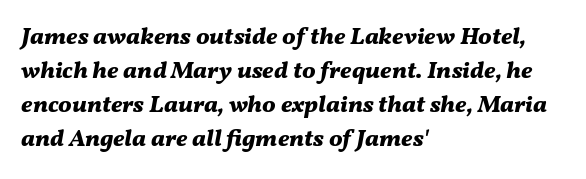
{"italic": "yes", "lean": "right", "slant_degrees": 11, "bold": "yes", "underline": "no", "align": "left", "line_spacing": "normal", "line_spacing_ratio": 1.42, "letter_spacing": "normal", "letter_spacing_em": 0.0, "glyph_px": 24}
